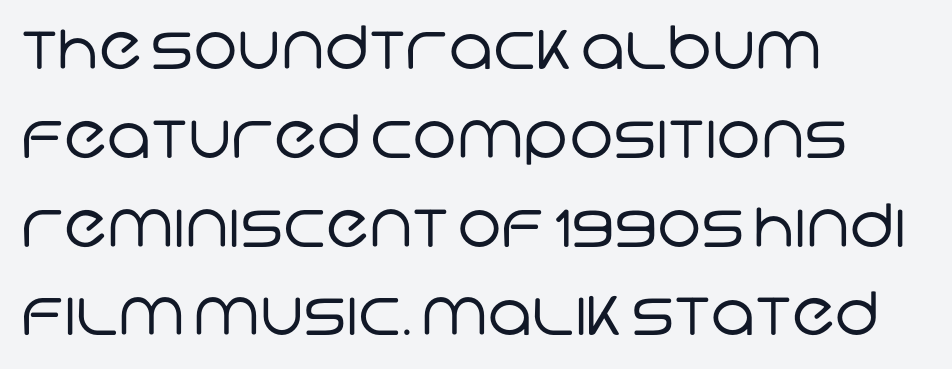
The image shows 60 px regular-weight sans-serif type; set left-aligned, normal line spacing (1.48x), normal letter spacing, not underlined; low stroke contrast and a large x-height.
